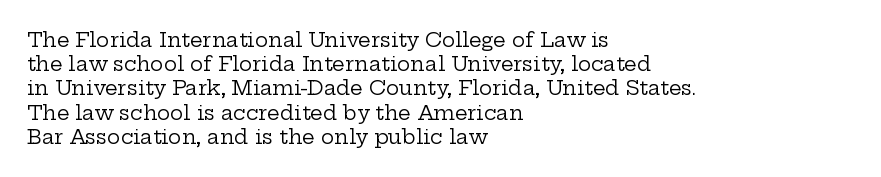
Q: Is the text bold? A: No.
Q: Is the text italic (slanted)? A: No, it is upright.
Q: Is the text underlined? A: No.
Q: How is the paragraph aligned? A: Left-aligned.
Q: Is the spacing between letters normal or unusually wide? A: Normal.
